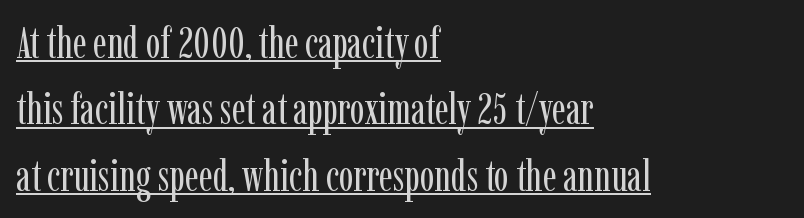
Do the characters align in a grid? No, the font is proportional. These lines were composed using upright roman letters. Font category for this specimen: serif. The typeface has the unassuming heft of standard copy or less. You can see a thin bar hugging the bottom of the glyphs.
